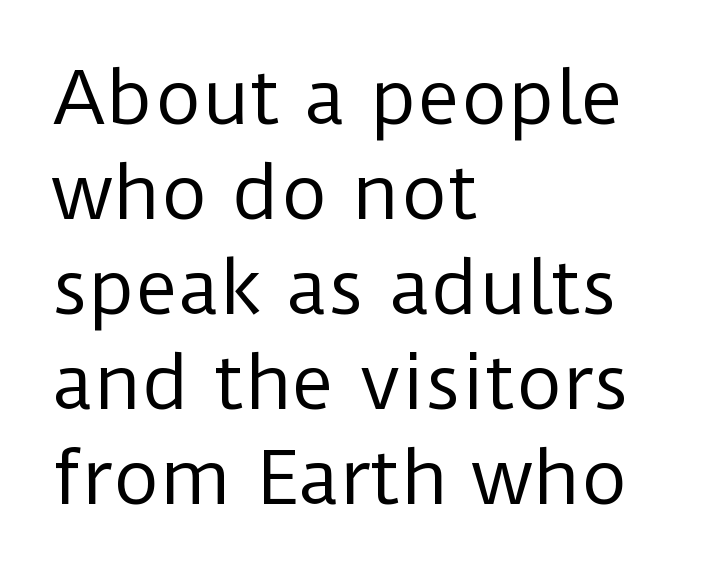
The typeface chosen for these lines omits serifs. The rendering uses a moderate line-height, typical for paragraphs. Posture: upright roman. The letters sit at their default tracking, neither squeezed nor spread.
